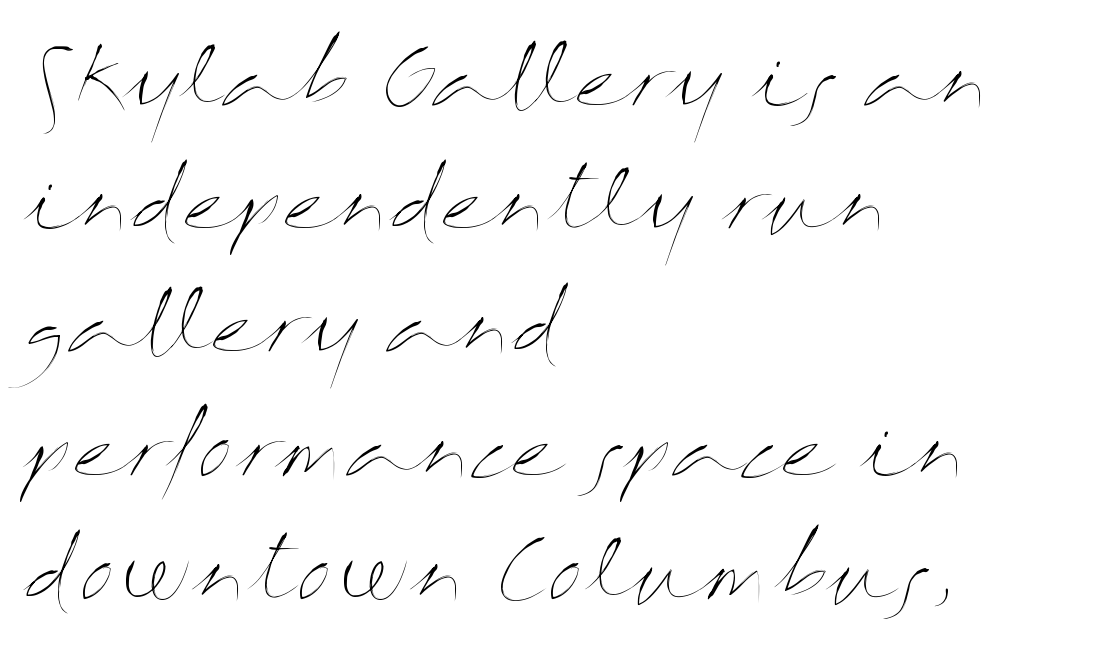
The image shows 80 px thin, wide type; set left-aligned, normal line spacing (1.54x), normal letter spacing, not underlined; medium stroke contrast and a medium x-height.
